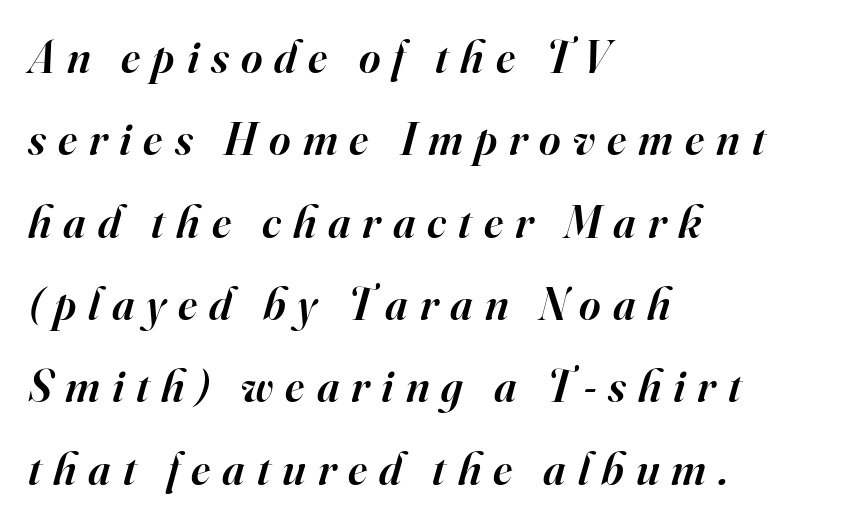
{"serif": "yes", "italic": "yes", "lean": "right", "slant_degrees": 16, "bold": "semi", "weight": "semibold", "width": "normal", "stroke_contrast": "high", "x_height": "small", "monospaced": "no", "underline": "no", "align": "left", "line_spacing_ratio": 1.79, "letter_spacing": "wide", "letter_spacing_em": 0.26, "glyph_px": 46}
